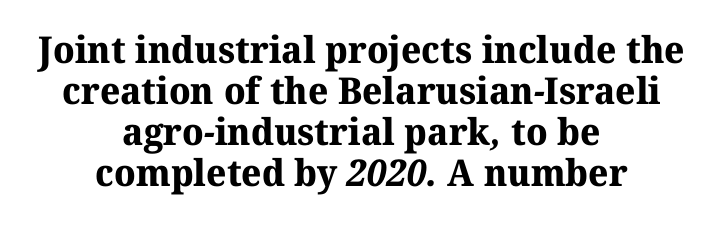
What kind of face is this? One with serifs. The rag falls on both sides of this text block equally. Interline gaps are noticeably narrow in this sample. Is the letter spacing exaggerated? No — it looks like the ordinary default. Spacing verdict: proportional, widths tailored to each character.
